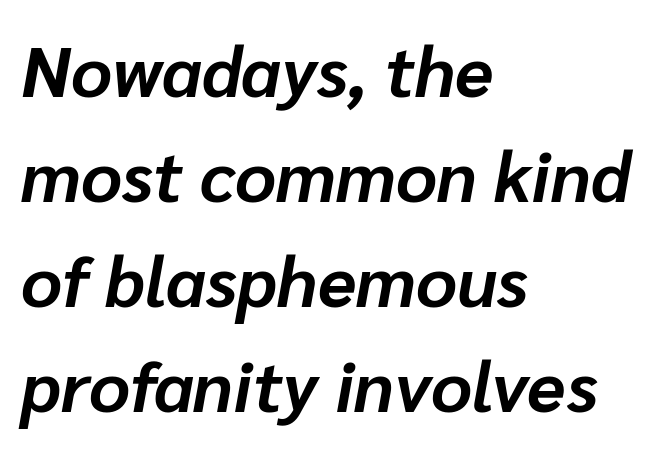
{"italic": "yes", "lean": "right", "slant_degrees": 10, "bold": "yes", "weight": "bold", "width": "normal", "stroke_contrast": "low", "x_height": "medium", "monospaced": "no", "underline": "no", "align": "left", "line_spacing": "normal", "line_spacing_ratio": 1.48, "letter_spacing": "normal", "letter_spacing_em": 0.0, "glyph_px": 71}
